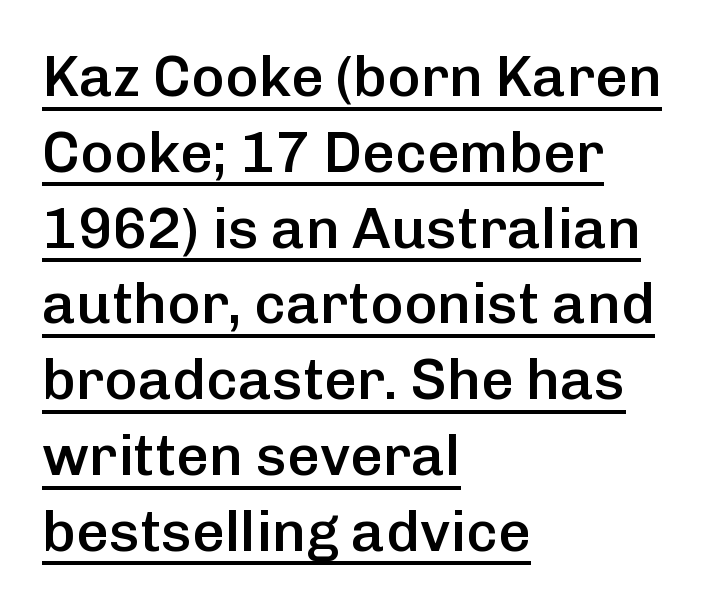
Q: Is the text bold? A: Semi-bold.
Q: Is the text italic (slanted)? A: No, it is upright.
Q: Is the typeface a serif or a sans-serif typeface? A: Sans-serif.
Q: Is the text underlined? A: Yes.
Q: How is the paragraph aligned? A: Left-aligned.
Q: Is the spacing between letters normal or unusually wide? A: Normal.
Q: Is the spacing between lines tight, normal or loose? A: Normal.
Q: Width (condensed, normal, or wide)? A: Normal.
Q: Stroke contrast? A: Low.
Q: x-height? A: Medium.
Q: Monospaced? A: No.
